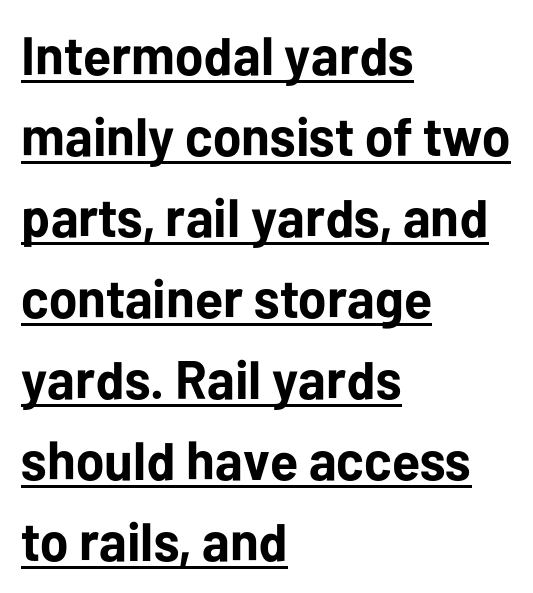
Pretty heavy lettering here — definitely bold. Every word sits above its own underline. Serif or sans? Sans — the stroke terminals are bare. Think of a printed novel: that variable character pitch is what you see here. Rows of type keep a routine distance in the vertical direction.
